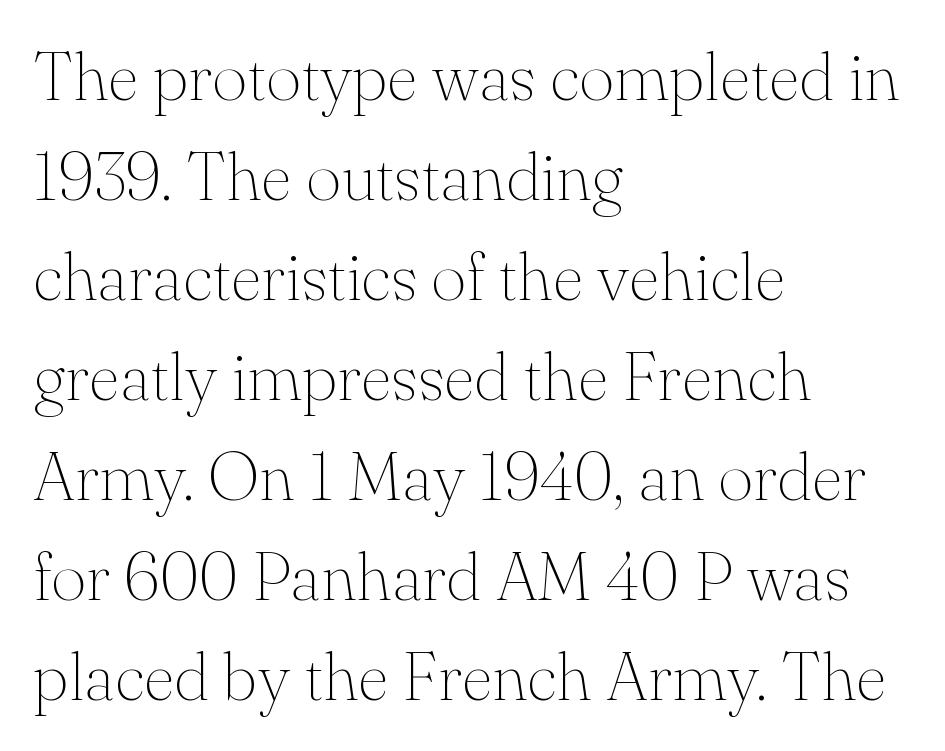
{"serif": "yes", "italic": "no", "bold": "no", "weight": "thin", "width": "normal", "stroke_contrast": "medium", "x_height": "small", "monospaced": "no", "underline": "no", "align": "left", "line_spacing": "normal", "line_spacing_ratio": 1.47, "letter_spacing": "normal", "letter_spacing_em": 0.0, "glyph_px": 68}
